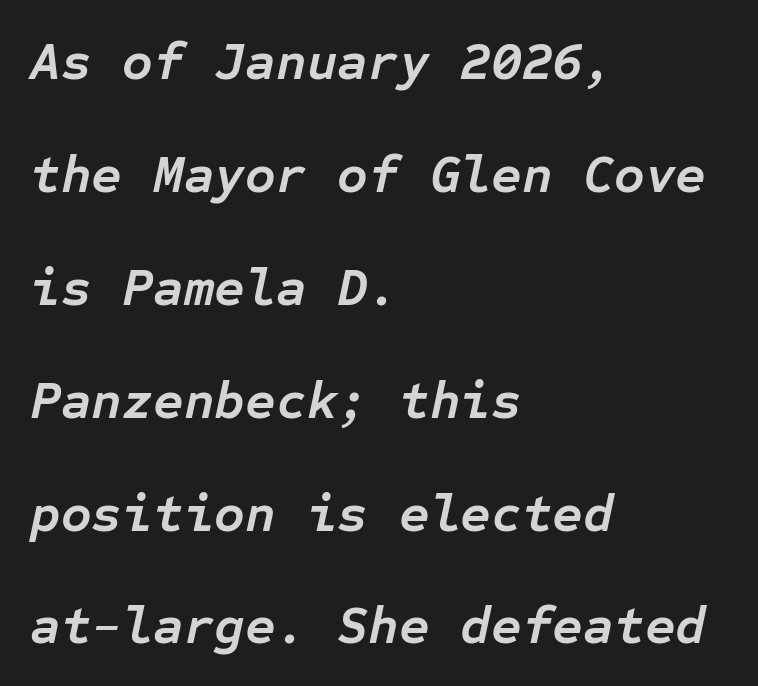
Q: Is the text bold? A: Yes.
Q: Is the text italic (slanted)? A: Yes, it leans right by about 12 degrees.
Q: Is the text underlined? A: No.
Q: How is the paragraph aligned? A: Left-aligned.
Q: Is the spacing between letters normal or unusually wide? A: Normal.
Q: Is the spacing between lines tight, normal or loose? A: Loose.
Q: Width (condensed, normal, or wide)? A: Normal.
Q: Stroke contrast? A: Low.
Q: x-height? A: Medium.
Q: Monospaced? A: Yes.
